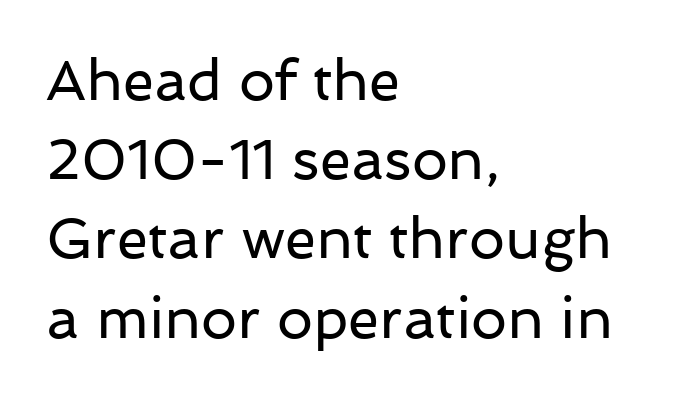
{"serif": "no", "italic": "no", "bold": "no", "weight": "regular", "width": "normal", "stroke_contrast": "low", "x_height": "medium", "monospaced": "no", "underline": "no", "align": "left", "line_spacing": "normal", "line_spacing_ratio": 1.39, "letter_spacing": "normal", "letter_spacing_em": 0.0, "glyph_px": 57}
